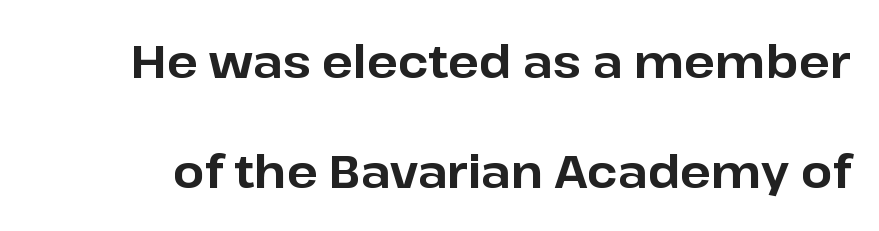
Each new line begins a long way beneath the previous one. The zone under the glyphs is completely vacant. These lines keep a tight, regular rhythm from letter to letter. The glyphs have the mass of a bold cut. This sample has the flowing, uneven cadence of proportional lettering.
